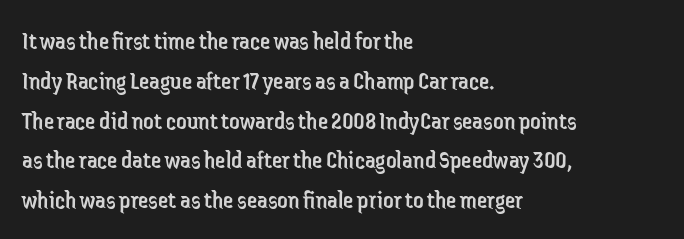
The image shows 26 px text type, upright; set left-aligned, normal line spacing (1.53x), normal letter spacing, not underlined.
